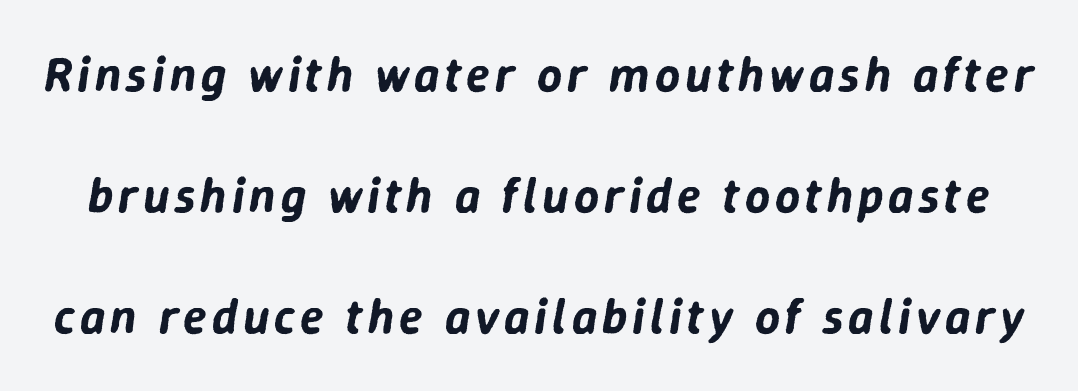
{"italic": "yes", "lean": "right", "slant_degrees": 9, "width": "normal", "stroke_contrast": "low", "x_height": "medium", "monospaced": "no", "underline": "no", "line_spacing": "loose", "line_spacing_ratio": 2.47, "glyph_px": 49}
